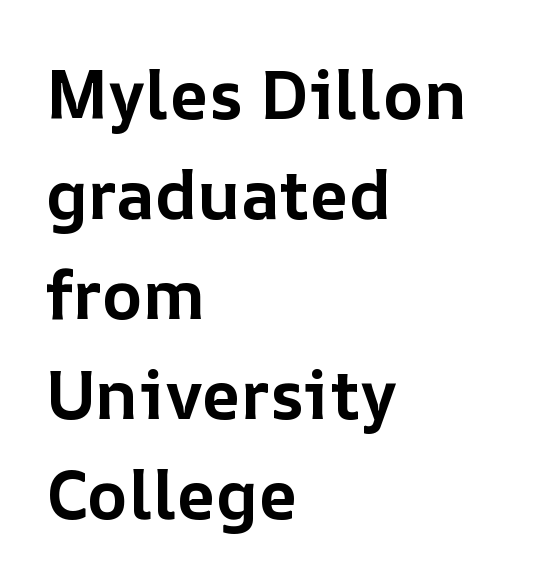
{"italic": "no", "bold": "yes", "weight": "bold", "width": "normal", "stroke_contrast": "low", "x_height": "medium", "monospaced": "no", "underline": "no", "align": "left", "line_spacing": "normal", "line_spacing_ratio": 1.47, "letter_spacing": "normal", "letter_spacing_em": 0.0, "glyph_px": 68}
